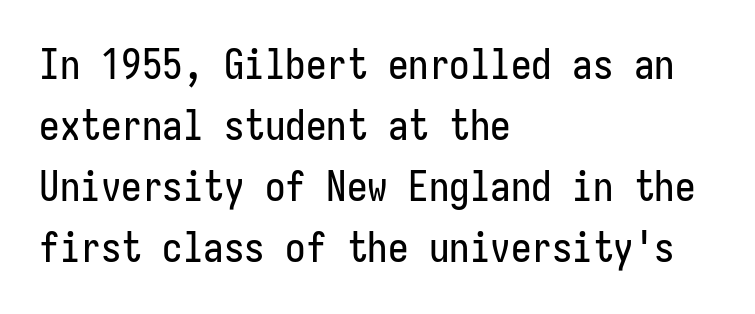
Q: Is the text italic (slanted)? A: No, it is upright.
Q: Is the typeface a serif or a sans-serif typeface? A: Sans-serif.
Q: Is the text underlined? A: No.
Q: How is the paragraph aligned? A: Left-aligned.
Q: Is the spacing between letters normal or unusually wide? A: Normal.
Q: Is the spacing between lines tight, normal or loose? A: Normal.
Q: Width (condensed, normal, or wide)? A: Condensed.
Q: Stroke contrast? A: Low.
Q: x-height? A: Medium.
